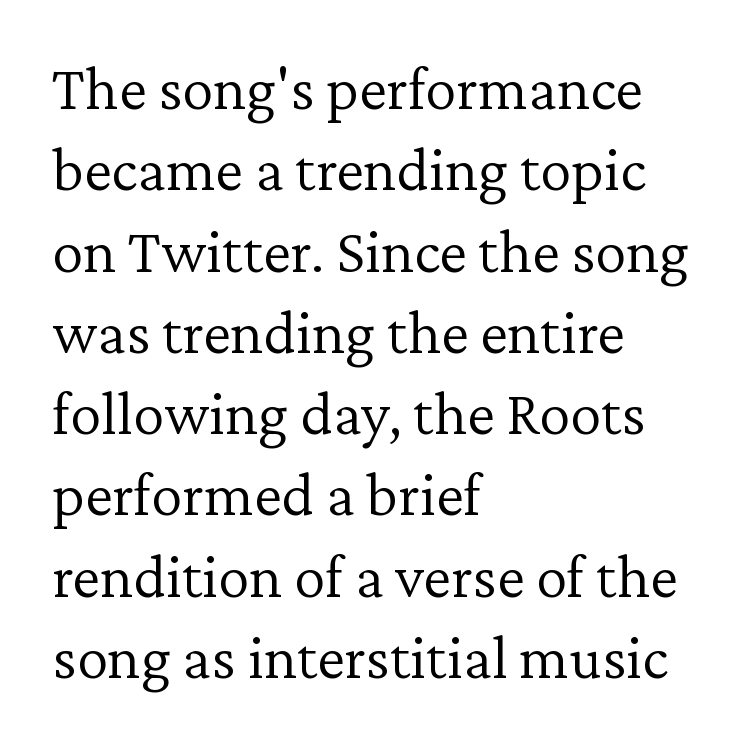
Q: Is the text bold? A: No.
Q: Is the text italic (slanted)? A: No, it is upright.
Q: Is the typeface a serif or a sans-serif typeface? A: Serif.
Q: Is the text underlined? A: No.
Q: How is the paragraph aligned? A: Left-aligned.
Q: Is the spacing between letters normal or unusually wide? A: Normal.
Q: Is the spacing between lines tight, normal or loose? A: Normal.
Q: Width (condensed, normal, or wide)? A: Normal.
Q: Stroke contrast? A: Low.
Q: x-height? A: Medium.
Q: Monospaced? A: No.
